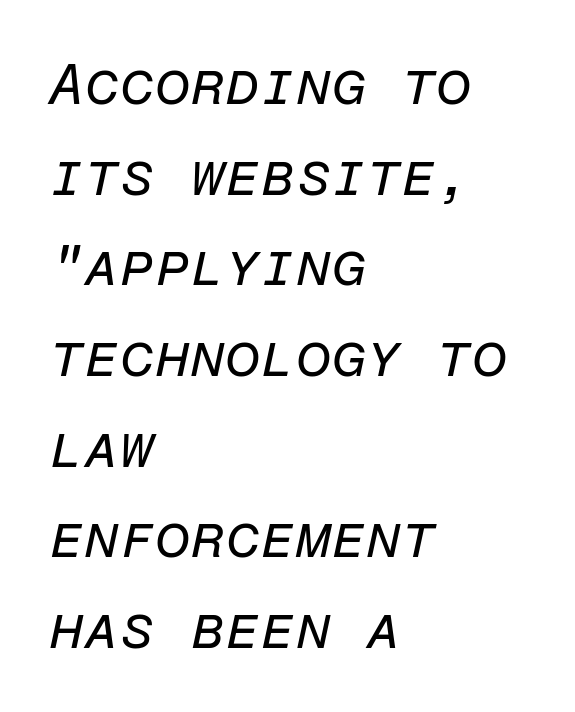
Q: Is the text bold? A: No.
Q: Is the text italic (slanted)? A: Yes, it leans right by about 12 degrees.
Q: Is the text underlined? A: No.
Q: How is the paragraph aligned? A: Left-aligned.
Q: Is the spacing between letters normal or unusually wide? A: Normal.
Q: Is the spacing between lines tight, normal or loose? A: Normal.
Q: Width (condensed, normal, or wide)? A: Normal.
Q: Stroke contrast? A: Low.
Q: x-height? A: Medium.
Q: Monospaced? A: Yes.
